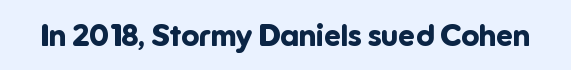
The image shows 30 px bold sans-serif type, upright; set normal letter spacing, not underlined; low stroke contrast and a medium x-height.
